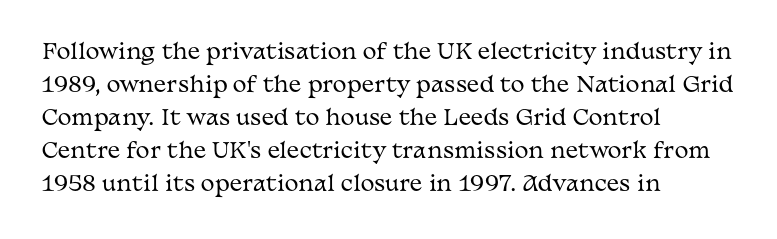
The image shows 21 px text type, upright; set left-aligned, normal line spacing (1.57x), normal letter spacing, not underlined.
